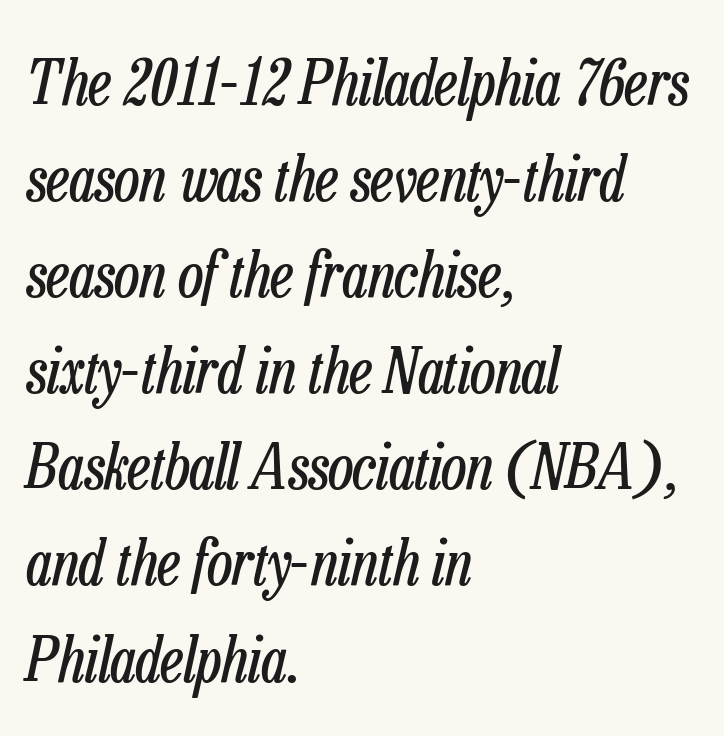
Q: Is the text bold? A: No.
Q: Is the text italic (slanted)? A: Yes, it leans right by about 13 degrees.
Q: Is the text underlined? A: No.
Q: How is the paragraph aligned? A: Left-aligned.
Q: Is the spacing between letters normal or unusually wide? A: Normal.
Q: Is the spacing between lines tight, normal or loose? A: Normal.
Q: Width (condensed, normal, or wide)? A: Condensed.
Q: Stroke contrast? A: Low.
Q: x-height? A: Medium.
Q: Monospaced? A: No.
